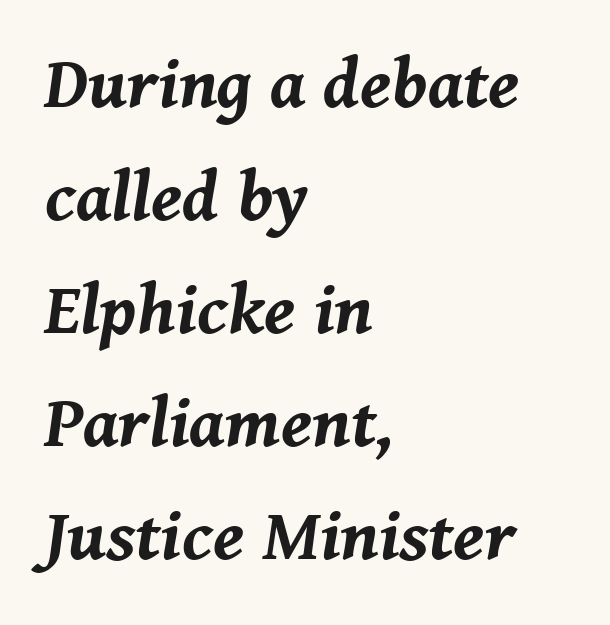
The image shows 72 px bold type, italic (leaning right); set left-aligned, normal line spacing (1.57x), normal letter spacing, not underlined; medium stroke contrast and a medium x-height.
